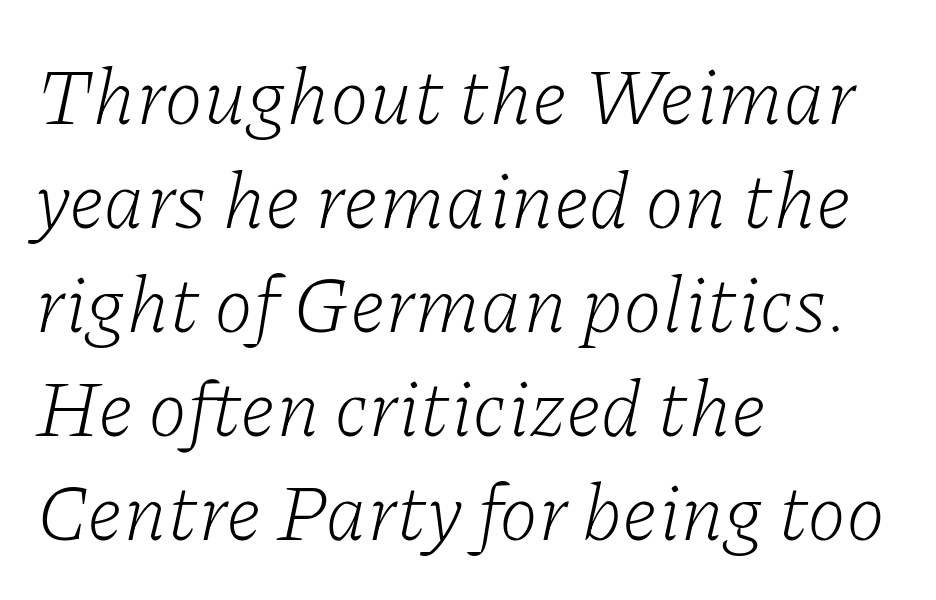
{"serif": "yes", "italic": "yes", "lean": "right", "slant_degrees": 11, "bold": "no", "weight": "light", "width": "normal", "stroke_contrast": "low", "x_height": "medium", "monospaced": "no", "underline": "no", "align": "left", "line_spacing": "normal", "line_spacing_ratio": 1.3, "letter_spacing": "normal", "letter_spacing_em": 0.0, "glyph_px": 80}
